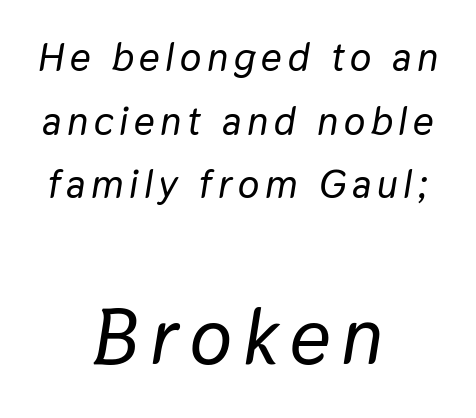
This rendering features lettering with no underline. Where is the straight margin? There isn't one; the lines are centered. Notice how the stems are inclined rather than vertical — that's the hallmark of italics. Here the designer chose a conventional face with non-uniform glyph widths. Baseline-to-baseline distance is the conventional proportion of letter height.
